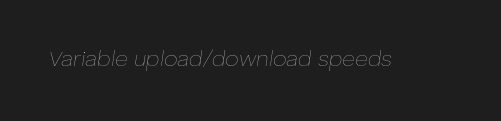
Q: Is the text bold? A: No.
Q: Is the text italic (slanted)? A: Yes, it leans right by about 8 degrees.
Q: Is the text underlined? A: No.
Q: Is the spacing between letters normal or unusually wide? A: Normal.
